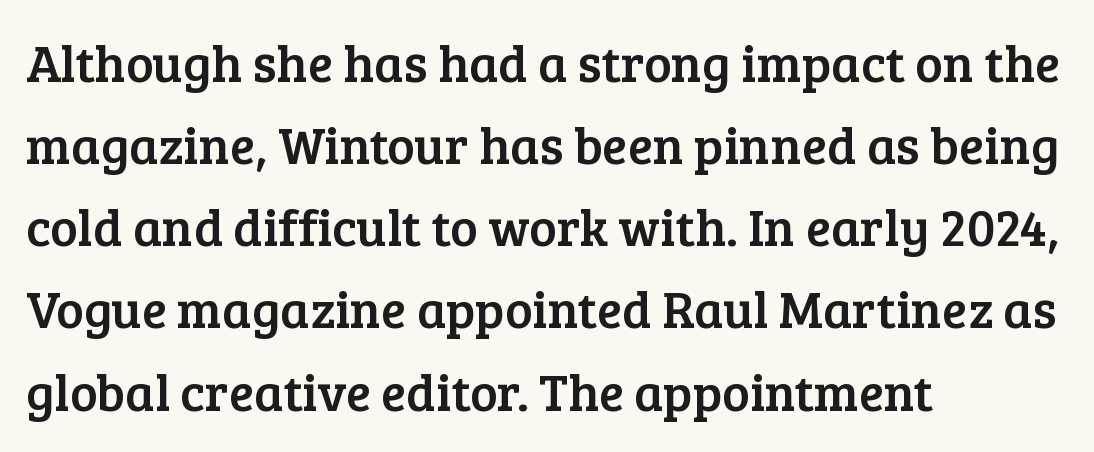
Horizontal bands of white between lines are of average thickness. The face used here is seriffed, in the tradition of book romans. Alignment: flush left. Words float on clear page, feet unadorned.
